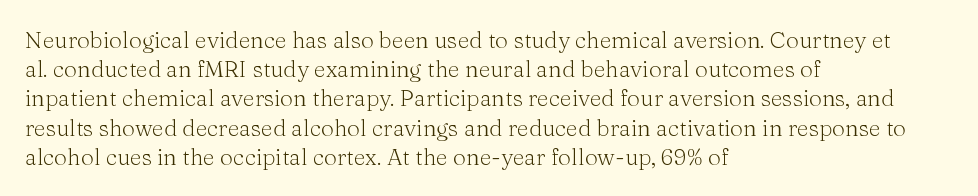
The image shows 23 px text type, upright; set left-aligned, normal line spacing (1.27x), normal letter spacing, not underlined.
